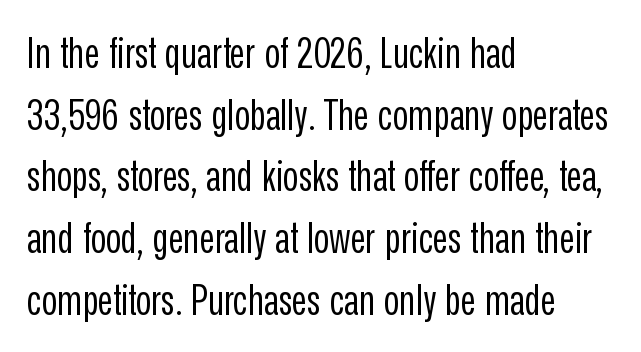
{"serif": "no", "italic": "no", "bold": "no", "weight": "regular", "width": "condensed", "stroke_contrast": "low", "x_height": "medium", "monospaced": "no", "underline": "no", "align": "left", "line_spacing": "normal", "line_spacing_ratio": 1.47, "letter_spacing": "normal", "letter_spacing_em": 0.0, "glyph_px": 42}
